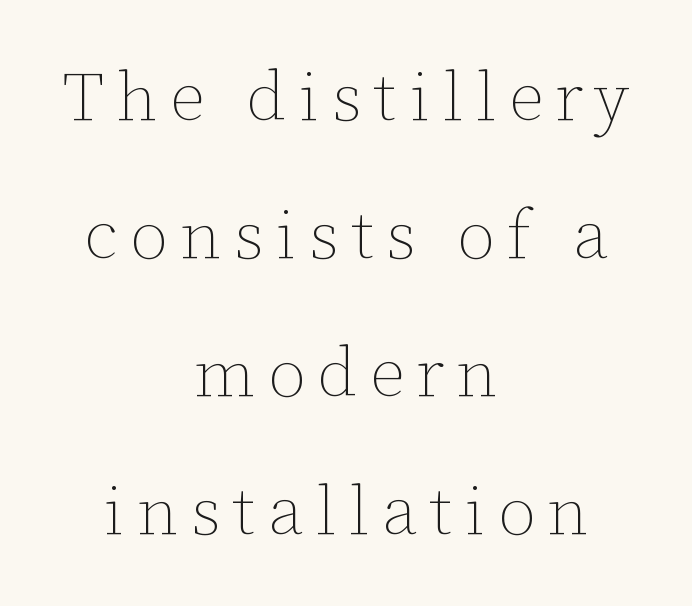
{"italic": "no", "bold": "no", "weight": "thin", "width": "normal", "stroke_contrast": "low", "x_height": "medium", "monospaced": "no", "underline": "no", "align": "center", "line_spacing": "loose", "line_spacing_ratio": 2.0, "glyph_px": 69}
